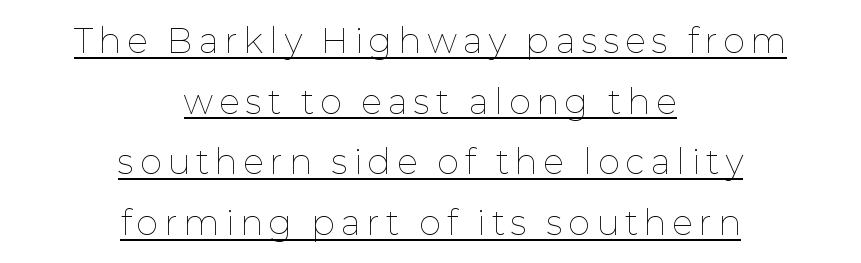
Leftover space on each line is divided equally before and after the words. Is this a fixed-width face? No — the glyphs have proportional, varying widths. Stroke thickness stays within the range of a standard reading face or lighter. In designer terms, the underline attribute is active on this setting. The rendering inserts visible extra space after every character.
